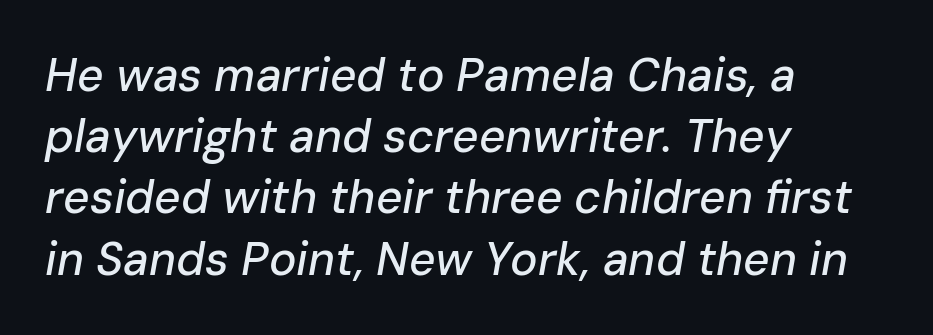
The image shows 46 px text type, italic (leaning right); set left-aligned, normal line spacing (1.33x), normal letter spacing, not underlined; low stroke contrast and a medium x-height.
